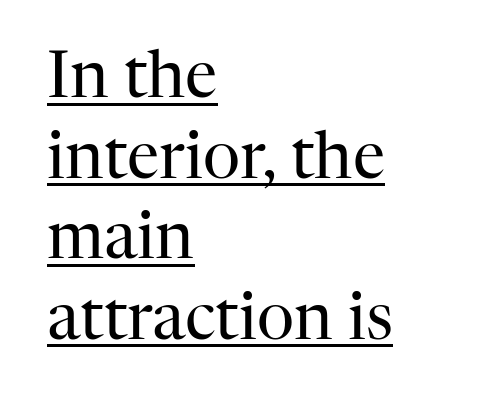
{"serif": "yes", "italic": "no", "bold": "no", "weight": "regular", "width": "normal", "stroke_contrast": "high", "x_height": "medium", "monospaced": "no", "underline": "yes", "align": "left", "line_spacing_ratio": 1.24, "letter_spacing": "normal", "letter_spacing_em": 0.0, "glyph_px": 65}
